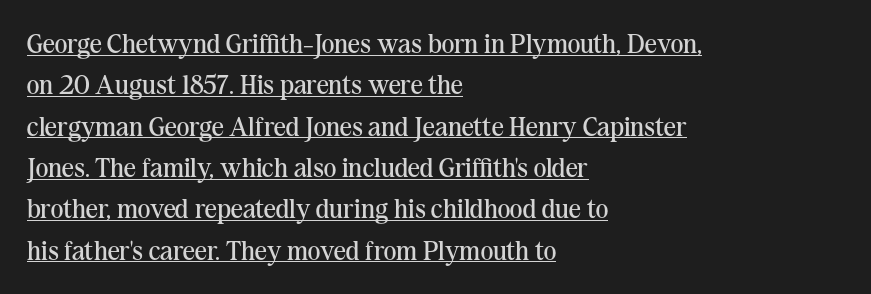
{"italic": "no", "bold": "no", "underline": "yes", "align": "left", "line_spacing": "normal", "line_spacing_ratio": 1.53, "letter_spacing": "normal", "letter_spacing_em": 0.0, "glyph_px": 27}
